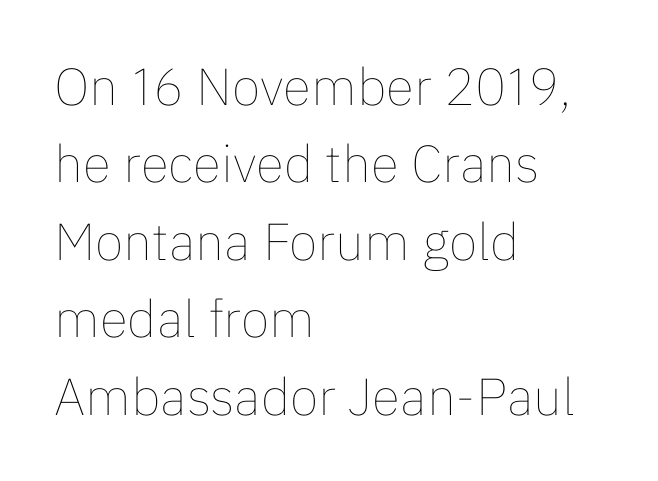
Q: Is the text bold? A: No.
Q: Is the text italic (slanted)? A: No, it is upright.
Q: Is the text underlined? A: No.
Q: How is the paragraph aligned? A: Left-aligned.
Q: Is the spacing between letters normal or unusually wide? A: Normal.
Q: Is the spacing between lines tight, normal or loose? A: Normal.
Q: Width (condensed, normal, or wide)? A: Normal.
Q: Stroke contrast? A: Low.
Q: x-height? A: Medium.
Q: Monospaced? A: No.
